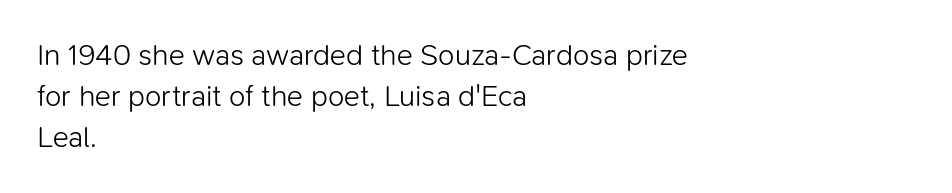
Q: Is the text bold? A: No.
Q: Is the text italic (slanted)? A: No, it is upright.
Q: Is the typeface a serif or a sans-serif typeface? A: Sans-serif.
Q: Is the text underlined? A: No.
Q: How is the paragraph aligned? A: Left-aligned.
Q: Is the spacing between letters normal or unusually wide? A: Normal.
Q: Is the spacing between lines tight, normal or loose? A: Normal.
Q: Width (condensed, normal, or wide)? A: Normal.
Q: Stroke contrast? A: Low.
Q: x-height? A: Medium.
Q: Monospaced? A: No.
